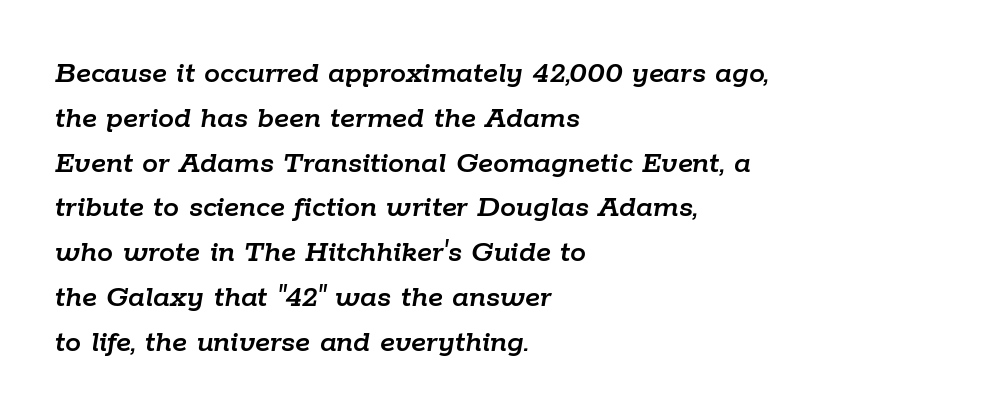
The image shows 32 px text type, italic (leaning right); set left-aligned, normal line spacing (1.4x), normal letter spacing, not underlined; low stroke contrast and a medium x-height.
